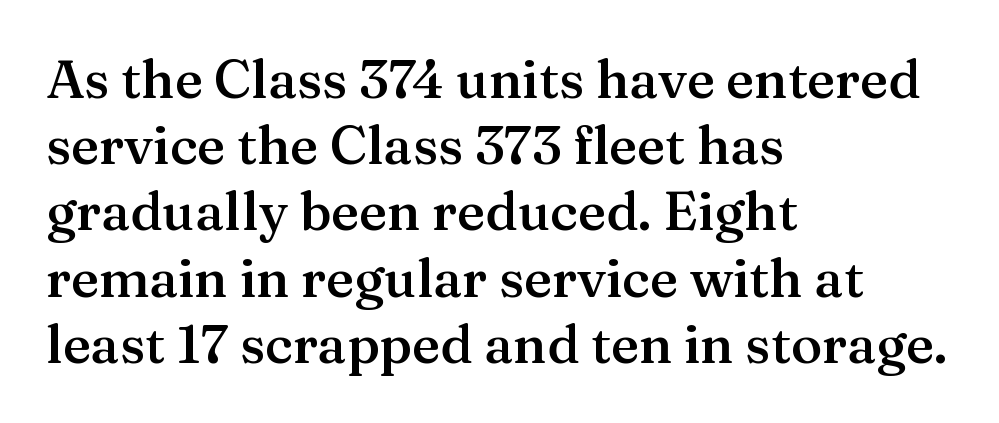
The image shows 53 px semibold serif type, upright; set left-aligned, normal line spacing (1.25x), normal letter spacing, not underlined; medium stroke contrast and a medium x-height.
